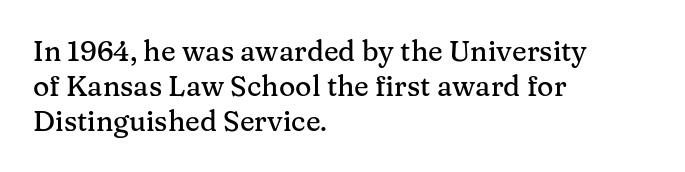
The image shows 28 px serif type, upright; set left-aligned, normal line spacing (1.25x), normal letter spacing, not underlined; medium stroke contrast and a medium x-height.
